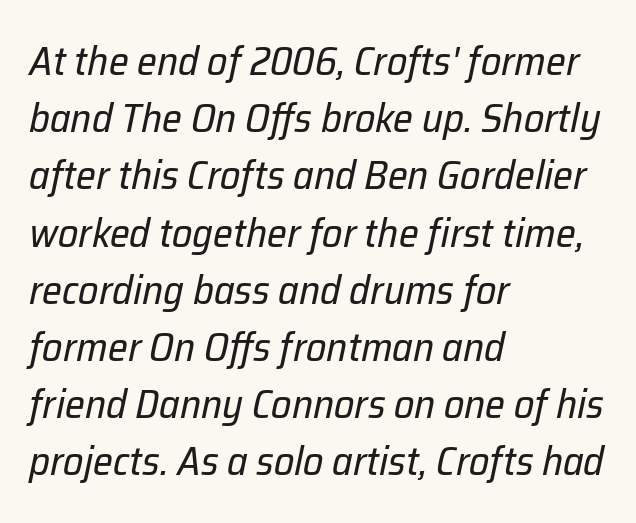
The image shows 40 px regular-weight type, italic (leaning right); set left-aligned, normal line spacing (1.43x), normal letter spacing, not underlined; low stroke contrast and a medium x-height.
